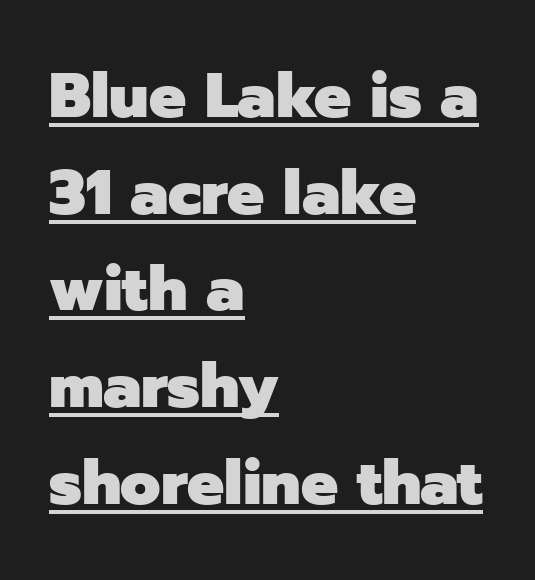
Inter-character spacing is left at the font's built-in metrics. The typography opts for an upright posture over an oblique one. Horizontal bands of white between lines are of average thickness. The passage shown is typed in a proportional face where columns would drift. A dark, heavy texture on the line: the type is bold.
